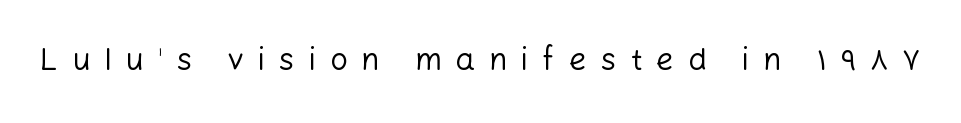
Posture: upright roman. The baseline area is clear. Display-style spreading of the glyphs; the letterfit is very open. These lines are rendered in a variable-pitch font.
